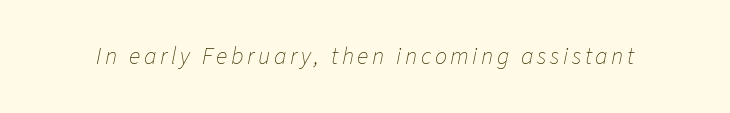
Style check: oblique. The font is comparable to plain body text, perhaps lighter. Just letters on the line, the space beneath them empty.
